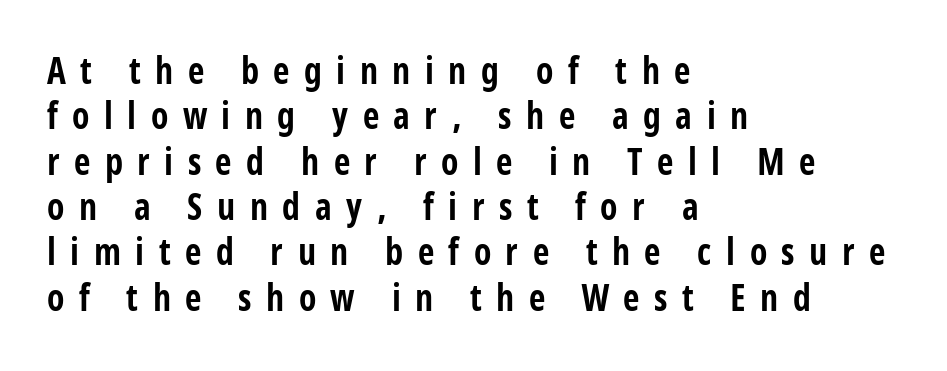
Q: Is the text bold? A: Yes.
Q: Is the text italic (slanted)? A: No, it is upright.
Q: Is the typeface a serif or a sans-serif typeface? A: Sans-serif.
Q: Is the text underlined? A: No.
Q: How is the paragraph aligned? A: Left-aligned.
Q: Is the spacing between letters normal or unusually wide? A: Unusually wide.
Q: Is the spacing between lines tight, normal or loose? A: Normal.
Q: Width (condensed, normal, or wide)? A: Condensed.
Q: Stroke contrast? A: Low.
Q: x-height? A: Large.
Q: Monospaced? A: No.
